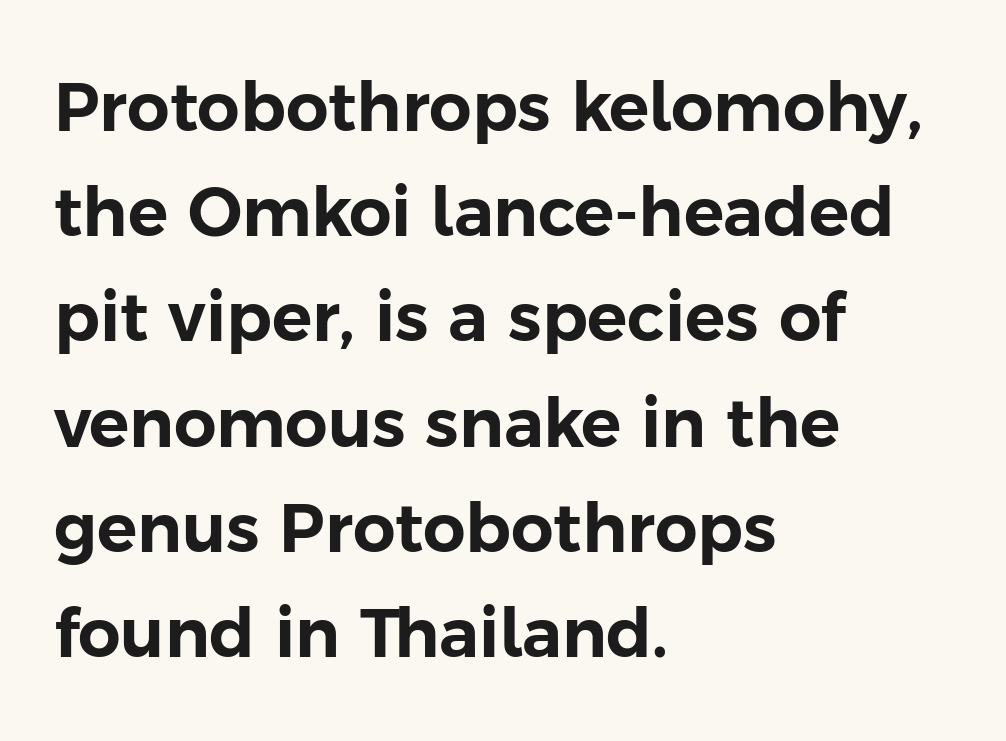
If you drew a line through each stem, it would be perfectly vertical. You can tell from the bare stems that sans-serif type was used. The space beneath each line is pristine and unruled. One-word summary of the alignment: left. Evenly set lines give the paragraph a standard silhouette. Default kerning and tracking; the words read as compact shapes.
